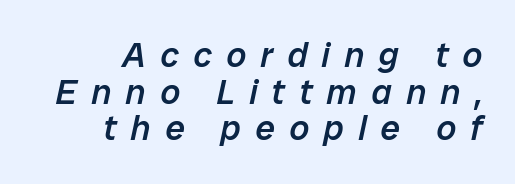
The image shows 35 px semibold type, italic (leaning right); set right-aligned, tight line spacing (1.05x), unusually wide letter spacing (+0.41 em), not underlined; low stroke contrast and a medium x-height.
